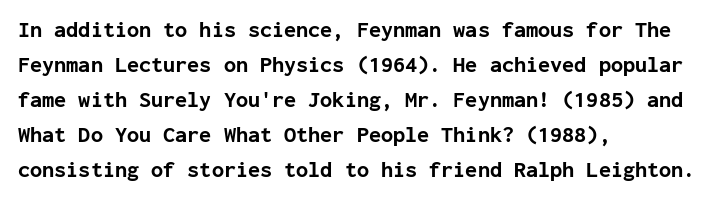
Horizontal bands of white between lines are of average thickness. The rendering keeps characters at their native spacing. Line beginnings align vertically; line endings do not. The font is running at its bold setting. No italicization has been applied; the sample stays upright.
